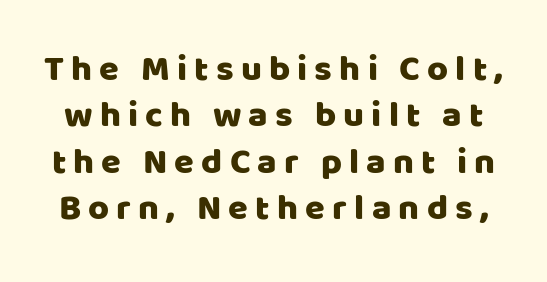
The image shows 36 px sans-serif type, upright; set normal line spacing (1.29x), unusually wide letter spacing (+0.2 em), not underlined; low stroke contrast and a large x-height.
